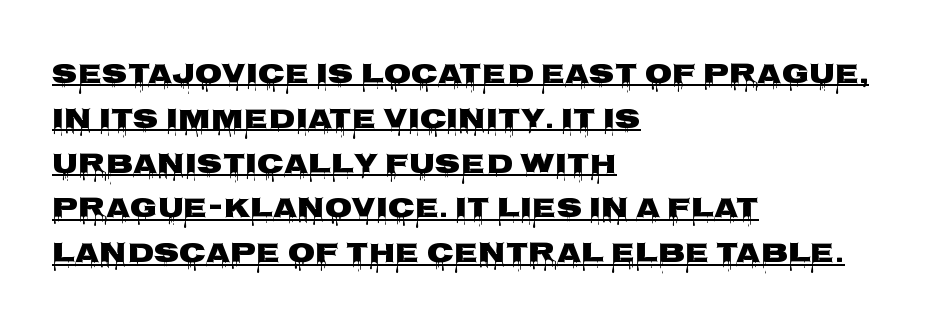
The image shows 28 px heavy, wide sans-serif type, upright; set left-aligned, normal line spacing (1.6x), normal letter spacing, underlined; low stroke contrast and a large x-height.
